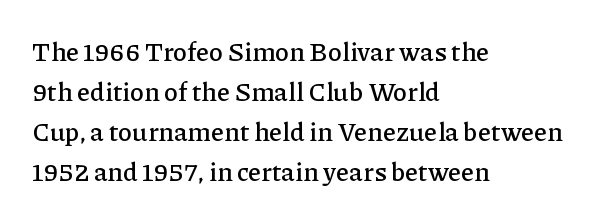
The image shows 26 px text type, upright; set left-aligned, normal line spacing (1.54x), normal letter spacing, not underlined.
